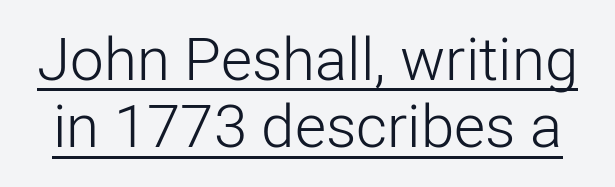
Q: Is the text bold? A: No.
Q: Is the text italic (slanted)? A: No, it is upright.
Q: Is the typeface a serif or a sans-serif typeface? A: Sans-serif.
Q: Is the text underlined? A: Yes.
Q: Is the spacing between letters normal or unusually wide? A: Normal.
Q: Is the spacing between lines tight, normal or loose? A: Tight.
Q: Width (condensed, normal, or wide)? A: Normal.
Q: Stroke contrast? A: Low.
Q: x-height? A: Medium.
Q: Monospaced? A: No.
